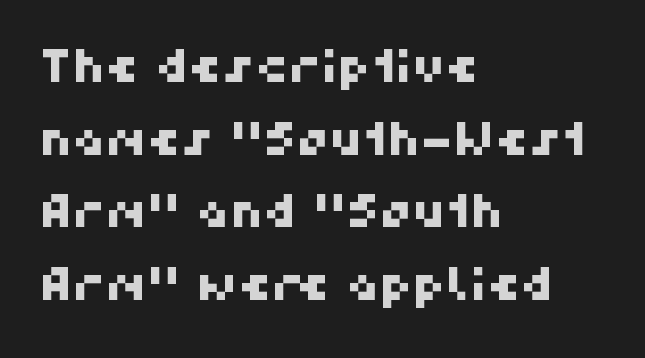
{"serif": "no", "width": "normal", "stroke_contrast": "high", "x_height": "medium", "monospaced": "no", "underline": "no", "align": "left", "line_spacing": "normal", "line_spacing_ratio": 1.58, "letter_spacing": "normal", "letter_spacing_em": 0.0, "glyph_px": 46}
